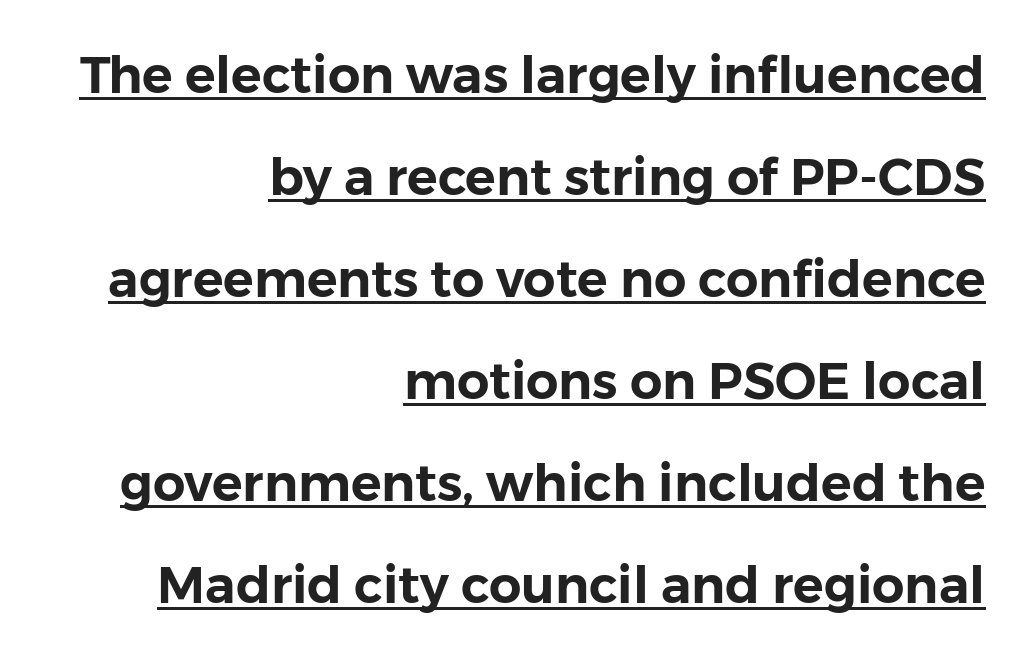
{"serif": "no", "italic": "no", "width": "normal", "stroke_contrast": "low", "x_height": "medium", "monospaced": "no", "underline": "yes", "align": "right", "line_spacing": "loose", "line_spacing_ratio": 2.0, "letter_spacing": "normal", "letter_spacing_em": 0.0, "glyph_px": 51}
